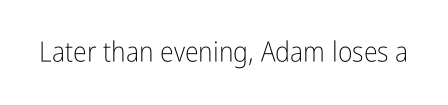
The image shows 28 px light, condensed sans-serif type, upright; set normal letter spacing, not underlined; low stroke contrast and a medium x-height.
